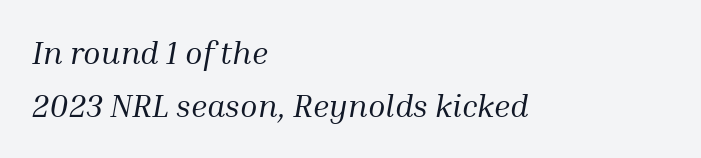
The image shows 32 px regular-weight serif type, italic (leaning right); set left-aligned, normal line spacing (1.66x), normal letter spacing, not underlined; medium stroke contrast and a medium x-height.
